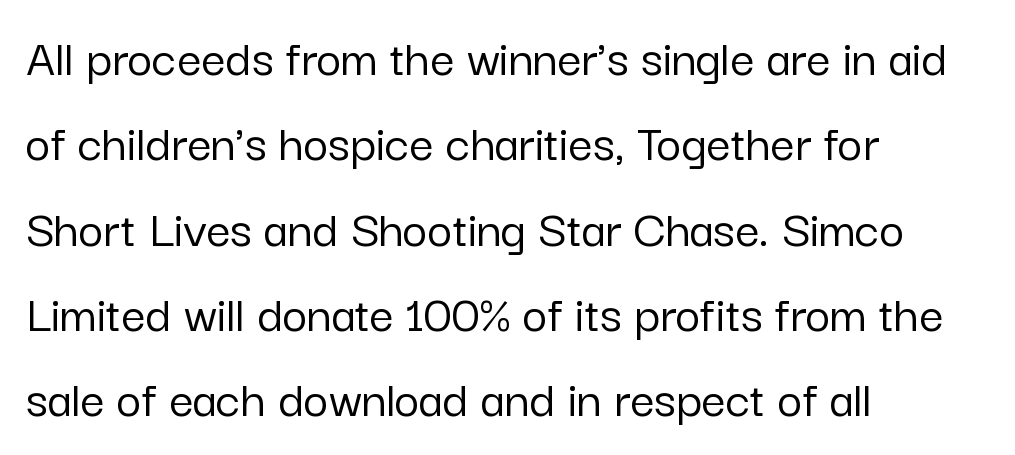
The image shows 54 px sans-serif type, upright; set left-aligned, normal line spacing (1.58x), normal letter spacing, not underlined; low stroke contrast and a medium x-height.
